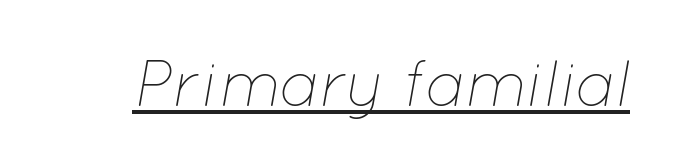
Q: Is the text bold? A: No.
Q: Is the text italic (slanted)? A: Yes, it leans right by about 12 degrees.
Q: Is the text underlined? A: Yes.
Q: Is the spacing between letters normal or unusually wide? A: Normal.
Q: Width (condensed, normal, or wide)? A: Normal.
Q: Stroke contrast? A: Low.
Q: x-height? A: Medium.
Q: Monospaced? A: No.
